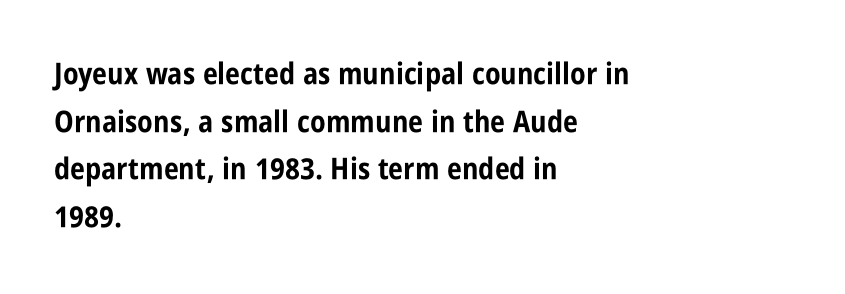
The ragged edge is on the right, which tells us the setting is flush left. The letters stand upright; this is a roman face. A full-strength bold gives these letters their thick strokes. Baseline-to-baseline distance is the conventional proportion of letter height. Think of a printed novel: that variable character pitch is what you see here.
